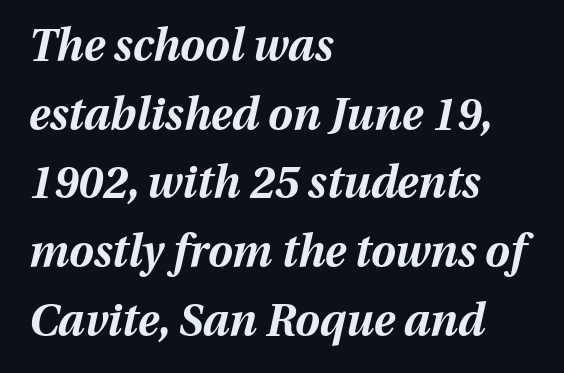
{"italic": "yes", "lean": "right", "slant_degrees": 13, "bold": "yes", "weight": "bold", "width": "normal", "stroke_contrast": "medium", "x_height": "medium", "monospaced": "no", "underline": "no", "align": "left", "line_spacing": "normal", "line_spacing_ratio": 1.56, "letter_spacing": "normal", "letter_spacing_em": 0.0, "glyph_px": 44}
